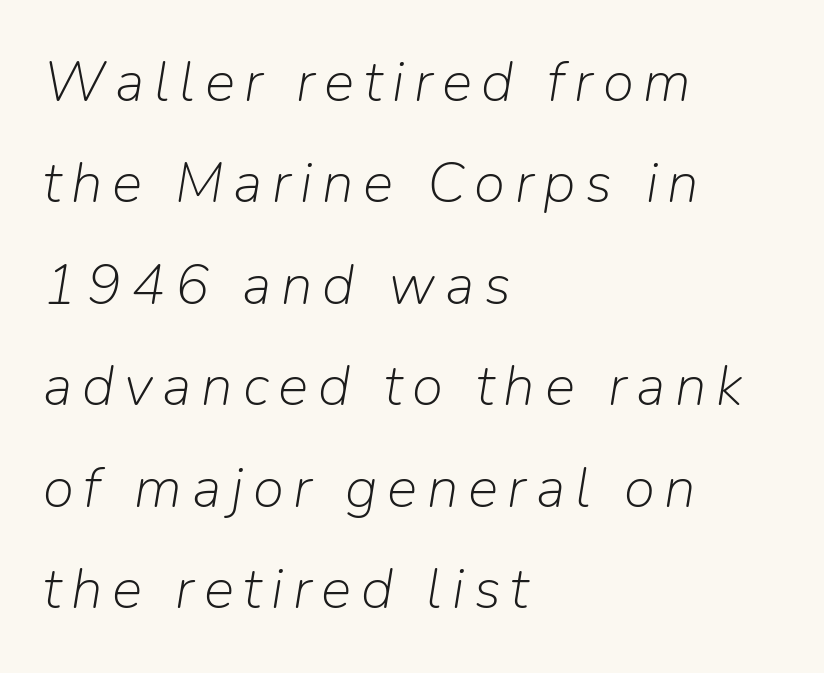
Q: Is the text bold? A: No.
Q: Is the text italic (slanted)? A: Yes, it leans right by about 9 degrees.
Q: Is the text underlined? A: No.
Q: How is the paragraph aligned? A: Left-aligned.
Q: Width (condensed, normal, or wide)? A: Normal.
Q: Stroke contrast? A: Low.
Q: x-height? A: Medium.
Q: Monospaced? A: No.
